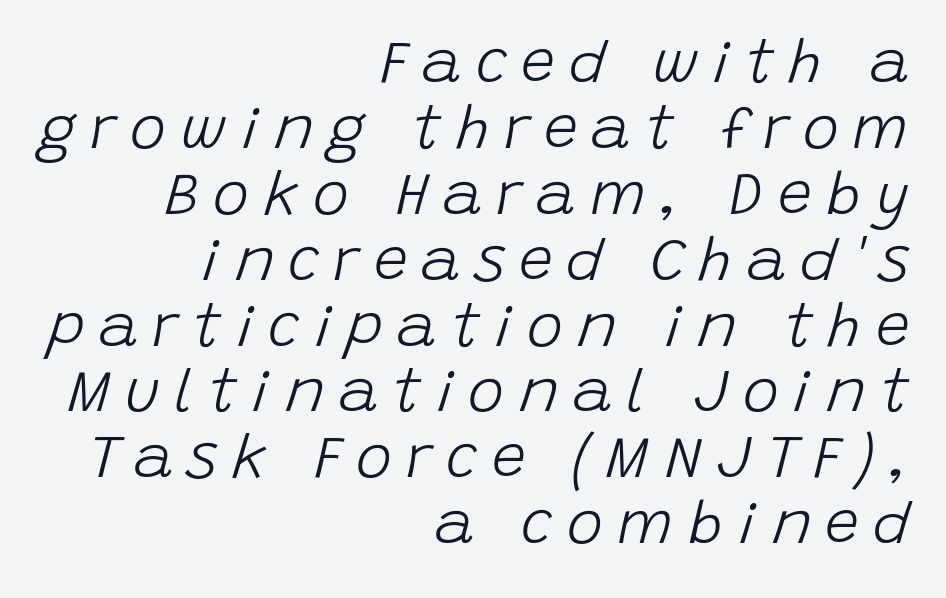
{"italic": "yes", "lean": "right", "slant_degrees": 15, "bold": "no", "weight": "light", "width": "normal", "stroke_contrast": "low", "x_height": "large", "monospaced": "no", "underline": "no", "align": "right", "line_spacing": "tight", "line_spacing_ratio": 1.08, "letter_spacing": "wide", "letter_spacing_em": 0.23, "glyph_px": 61}
